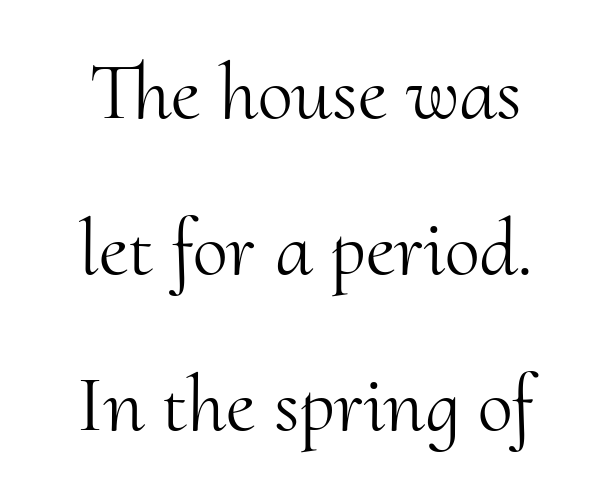
The axis of the letterforms is exactly vertical. You could not count columns in this text — the font is proportionally spaced. What kind of face is this? One with serifs. Summary of weight: not heavy and not bold.
